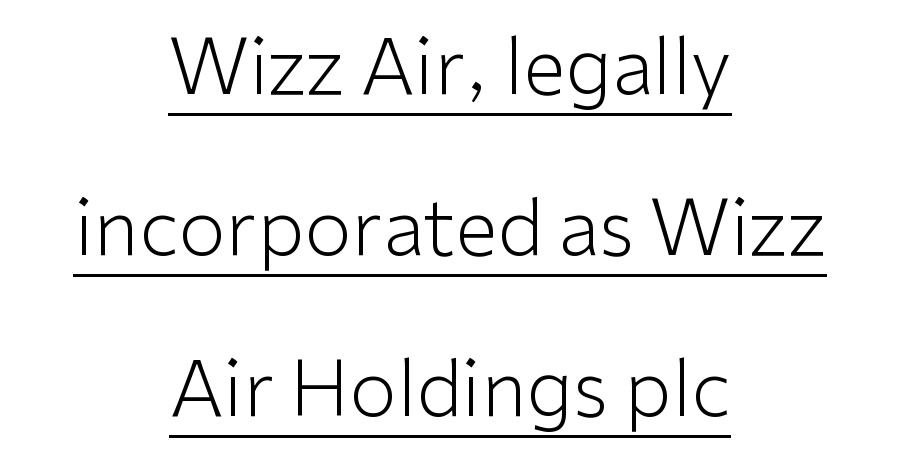
This is not heavy type; no bold has been used. Successive baselines arrive slowly, with a big drop between each. The lettering stays uniformly vertical, giving the passage a roman look. Is the letter spacing exaggerated? No — it looks like the ordinary default.
